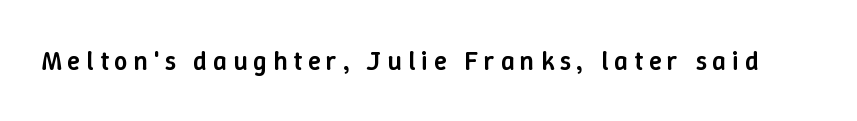
The image shows 27 px text type, upright; set unusually wide letter spacing (+0.21 em), not underlined.
